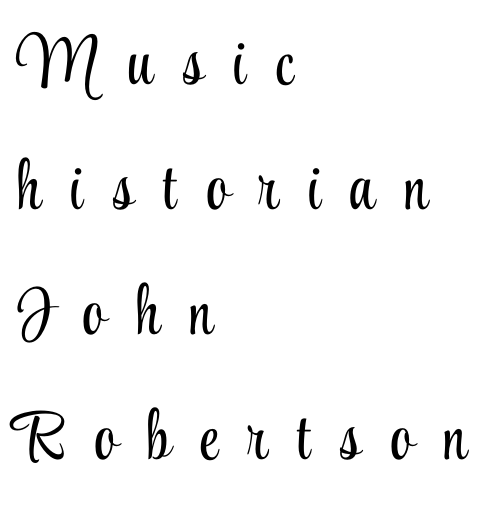
Classification — serif. Character widths vary here, with narrow letters taking less room than wide ones. Layout note: lines flush left. The glyphs are unaccompanied by any horizontal stroke below them.
